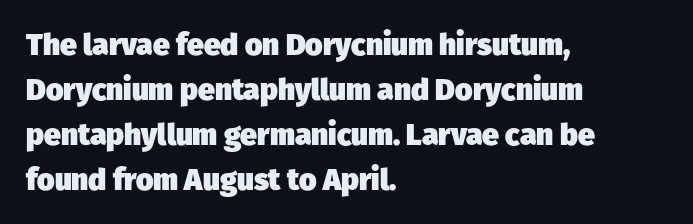
Q: Is the text bold? A: Yes.
Q: Is the typeface a serif or a sans-serif typeface? A: Sans-serif.
Q: Is the text underlined? A: No.
Q: How is the paragraph aligned? A: Left-aligned.
Q: Is the spacing between letters normal or unusually wide? A: Normal.
Q: Is the spacing between lines tight, normal or loose? A: Normal.
Q: Width (condensed, normal, or wide)? A: Normal.
Q: Stroke contrast? A: Low.
Q: x-height? A: Medium.
Q: Monospaced? A: No.
